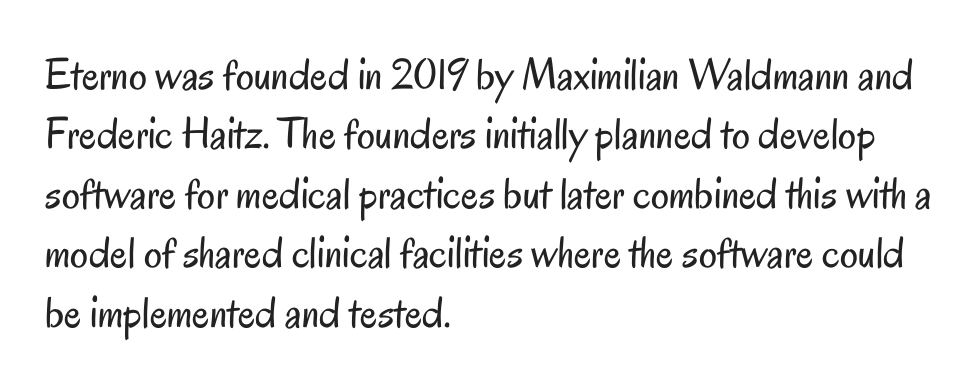
In terms of letterform style, serifs are entirely absent. Character widths vary here, with narrow letters taking less room than wide ones. Each row of text sits above clean, open space. The type sits square on the baseline with zero lean. The font is comparable to plain body text, perhaps lighter. Students, note that the glyphs here touch the page at normal intervals.
